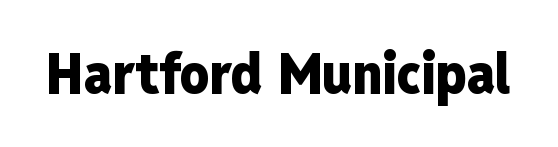
Q: Is the text bold? A: Yes.
Q: Is the text italic (slanted)? A: No, it is upright.
Q: Is the typeface a serif or a sans-serif typeface? A: Sans-serif.
Q: Is the text underlined? A: No.
Q: Is the spacing between letters normal or unusually wide? A: Normal.
Q: Width (condensed, normal, or wide)? A: Condensed.
Q: Stroke contrast? A: Low.
Q: x-height? A: Medium.
Q: Monospaced? A: No.
